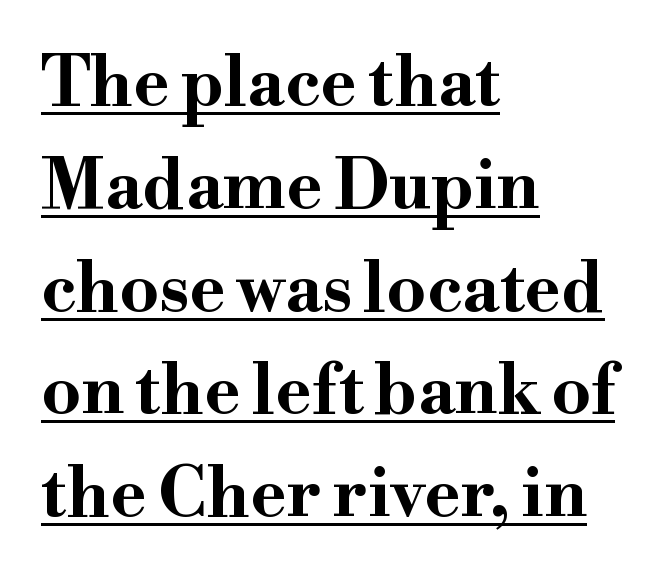
Thick stems and heavy bowls — unmistakably bold. Leading matches the norm, producing a regular column. Default kerning and tracking; the words read as compact shapes. The passage shown is typed in a proportional face where columns would drift. The designer went with a serif here, giving each stem small feet. Designer's note — italics off, roman on.
